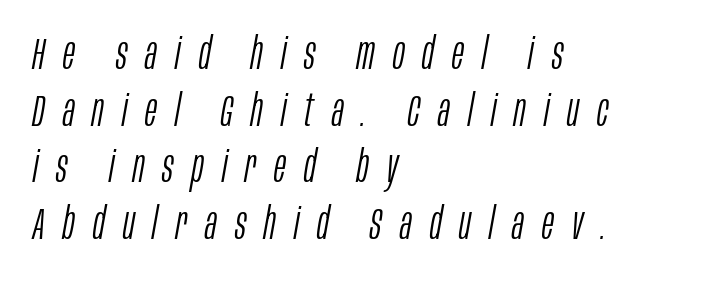
The image shows 45 px light, condensed type, italic (leaning right); set left-aligned, normal line spacing (1.26x), unusually wide letter spacing (+0.4 em), not underlined; low stroke contrast and a large x-height.
